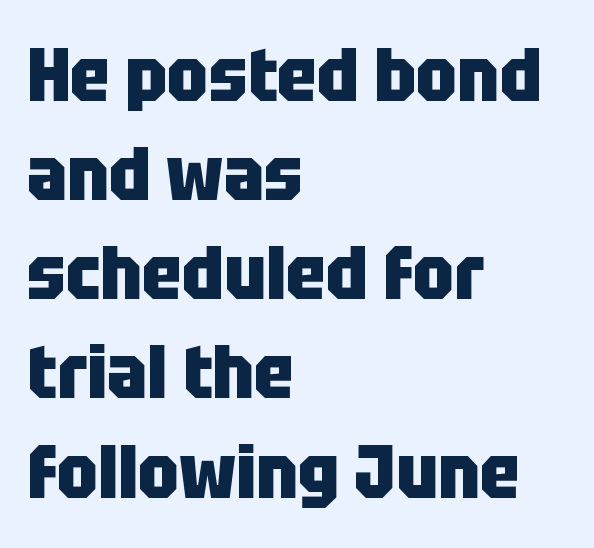
{"serif": "no", "italic": "no", "bold": "yes", "weight": "heavy", "width": "condensed", "stroke_contrast": "low", "x_height": "large", "monospaced": "no", "underline": "no", "align": "left", "line_spacing": "normal", "line_spacing_ratio": 1.34, "letter_spacing": "normal", "letter_spacing_em": 0.0, "glyph_px": 74}
